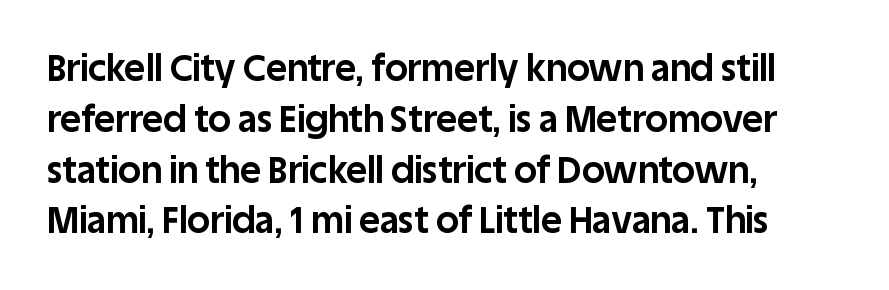
In CSS terms this would be text-align: left. Every stem runs plumb, perpendicular to the baseline. Underlining? Definitely not there. This block has exactly the height ordinary leading produces. Notice how thick the strokes are: this is what a full bold looks like. Look at the bottom of the vertical strokes: they stop flat, with no serifs.
